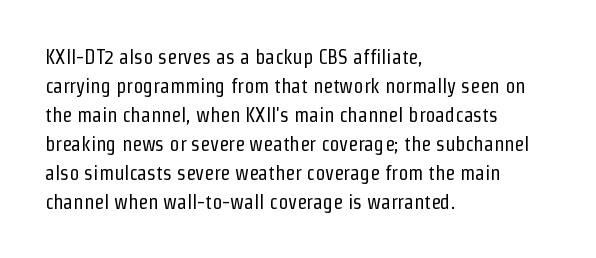
{"italic": "no", "bold": "no", "underline": "no", "align": "left", "line_spacing": "normal", "line_spacing_ratio": 1.45, "letter_spacing": "normal", "letter_spacing_em": 0.0, "glyph_px": 20}
